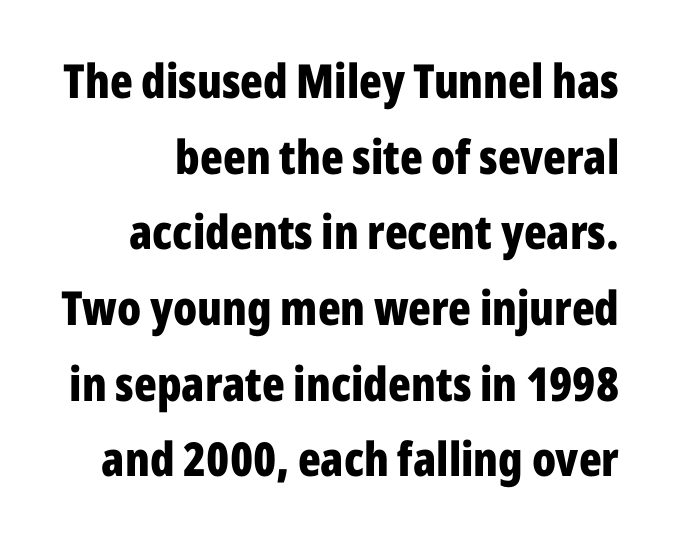
{"serif": "no", "italic": "no", "bold": "yes", "weight": "bold", "width": "condensed", "stroke_contrast": "low", "x_height": "medium", "monospaced": "no", "underline": "no", "line_spacing": "normal", "line_spacing_ratio": 1.61, "letter_spacing": "normal", "letter_spacing_em": 0.0, "glyph_px": 47}
